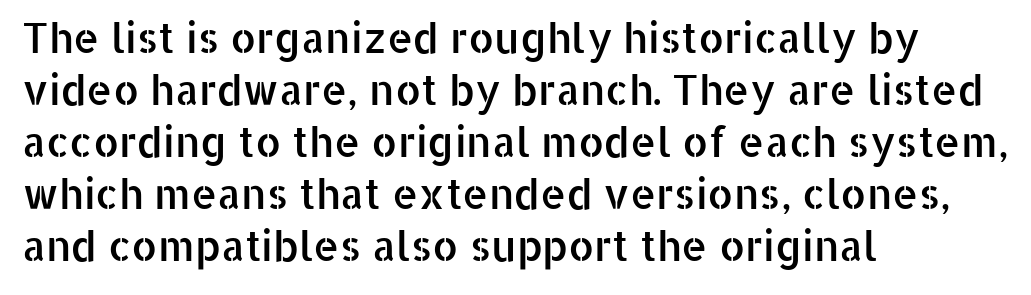
Lines of text with bare space underneath. Spacing verdict: proportional, widths tailored to each character. What's the leading like? Ordinary, nothing unusual. The font family rendered here belongs to the sans-serif group. Does the copy run flush right? No — it runs flush left.
